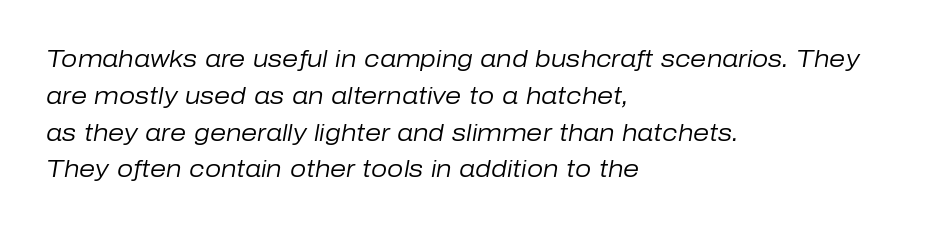
The image shows 23 px text type, italic (leaning right); set left-aligned, normal line spacing (1.6x), normal letter spacing, not underlined.
